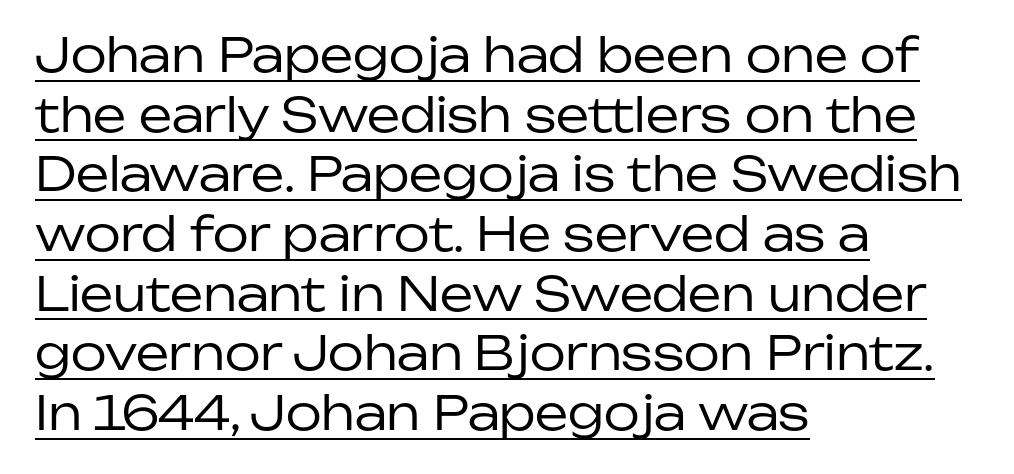
{"serif": "no", "italic": "no", "bold": "no", "weight": "regular", "width": "normal", "stroke_contrast": "low", "x_height": "medium", "monospaced": "no", "underline": "yes", "align": "left", "line_spacing": "normal", "line_spacing_ratio": 1.27, "letter_spacing": "normal", "letter_spacing_em": 0.0, "glyph_px": 47}
